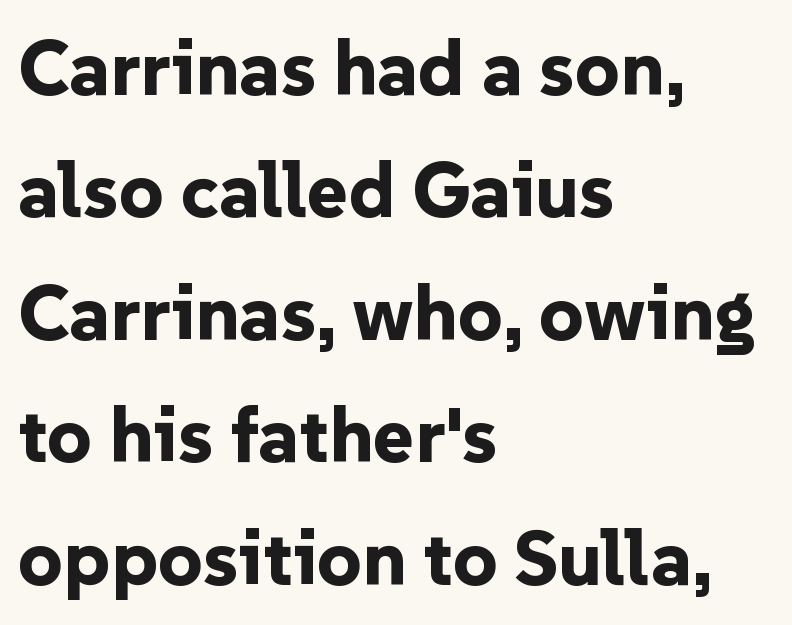
Q: Is the text bold? A: Yes.
Q: Is the text italic (slanted)? A: No, it is upright.
Q: Is the typeface a serif or a sans-serif typeface? A: Sans-serif.
Q: Is the text underlined? A: No.
Q: How is the paragraph aligned? A: Left-aligned.
Q: Is the spacing between letters normal or unusually wide? A: Normal.
Q: Is the spacing between lines tight, normal or loose? A: Normal.
Q: Width (condensed, normal, or wide)? A: Normal.
Q: Stroke contrast? A: Low.
Q: x-height? A: Medium.
Q: Monospaced? A: No.
